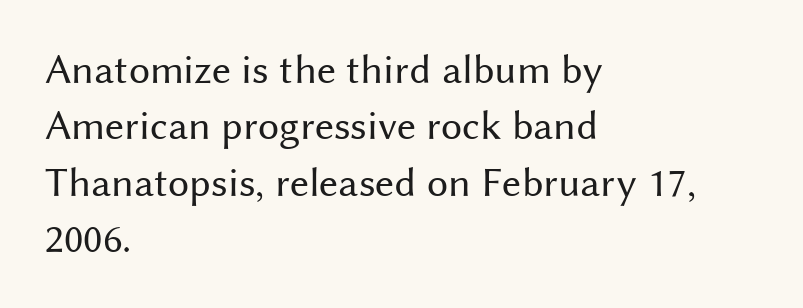
A normal amount of white space separates one row of letters from the next. Think of a printed novel: that variable character pitch is what you see here. Classification — sans serif. A typesetter would mark this as roman, not italic.
